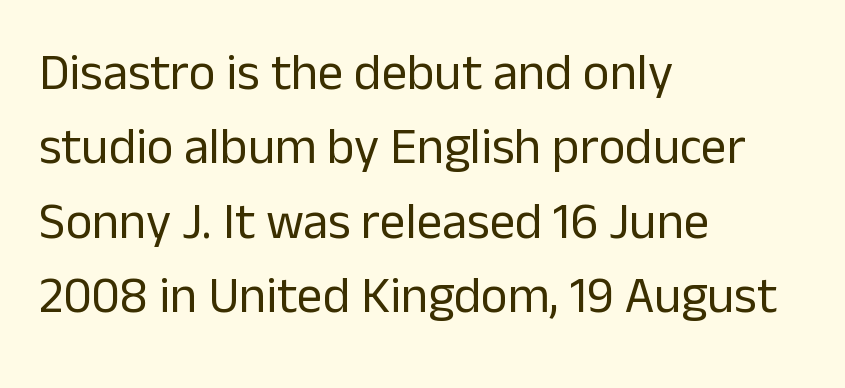
This sample has the flowing, uneven cadence of proportional lettering. Nothing sits at the stroke ends, so this counts as sans-serif. The tracking reads as untouched default to a designer's eye. Casual observation: everything's shoved over to the left.
